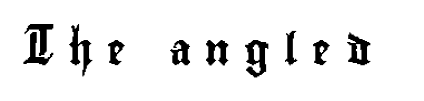
Spacing verdict: proportional, widths tailored to each character. Characters remain perfectly vertical along every line. The typeface chosen for these lines omits serifs. This rendering features lettering with no underline.
